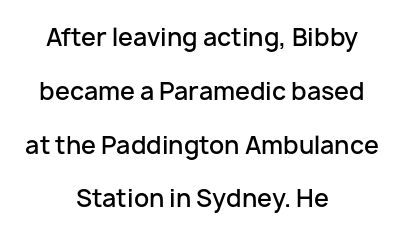
Q: Is the text bold? A: Semi-bold.
Q: Is the text italic (slanted)? A: No, it is upright.
Q: Is the text underlined? A: No.
Q: How is the paragraph aligned? A: Centered.
Q: Is the spacing between letters normal or unusually wide? A: Normal.
Q: Is the spacing between lines tight, normal or loose? A: Loose.
